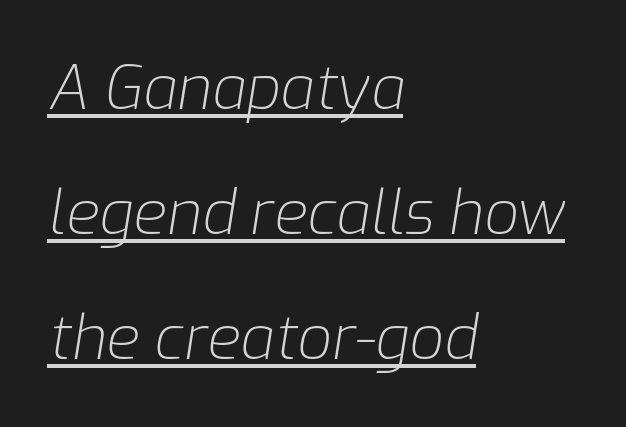
The image shows 61 px light type, italic (leaning right); set left-aligned, loose line spacing (2.05x), normal letter spacing, underlined; low stroke contrast and a medium x-height.
